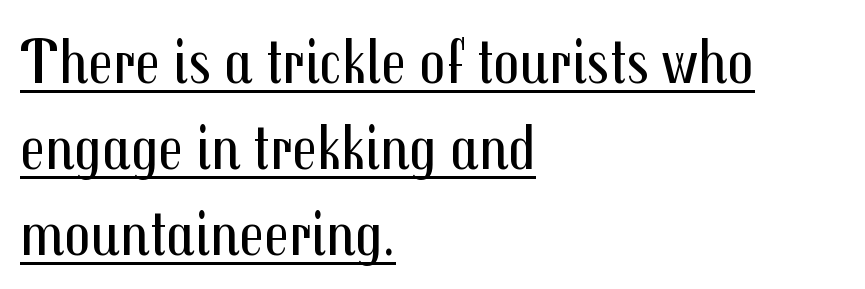
The image shows 65 px regular-weight, condensed sans-serif type, upright; set left-aligned, normal line spacing (1.32x), normal letter spacing, underlined; medium stroke contrast and a medium x-height.
